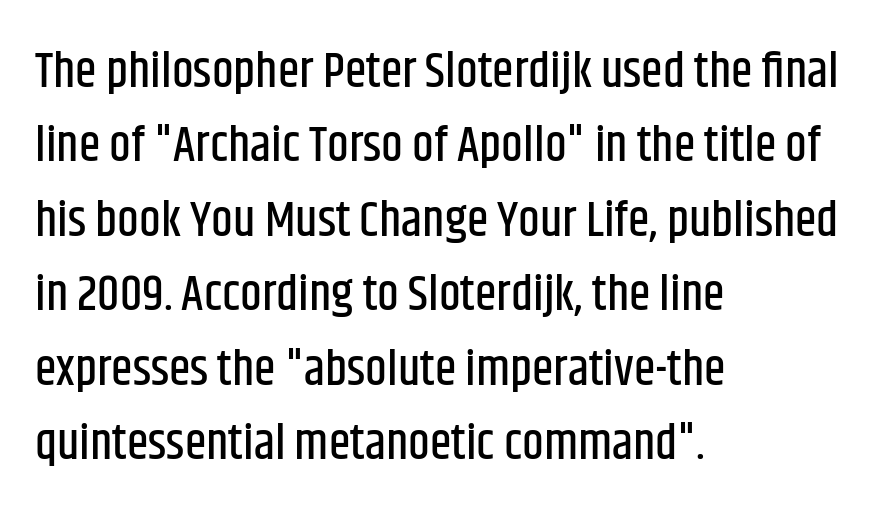
The image shows 49 px condensed sans-serif type, upright; set left-aligned, normal line spacing (1.52x), normal letter spacing, not underlined; low stroke contrast and a large x-height.
